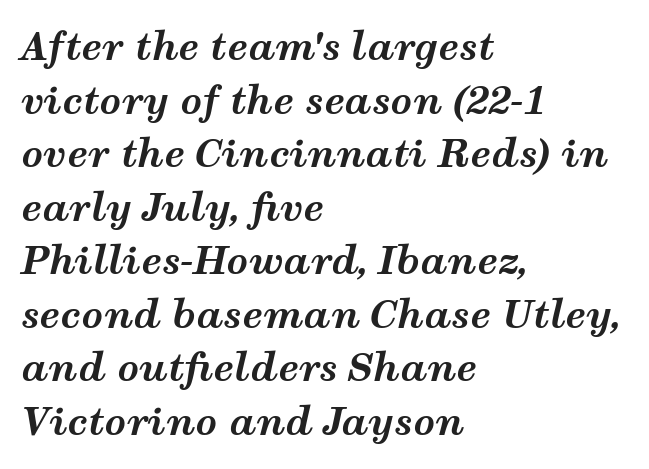
Compared with a centered layout, this one pins lines to the left instead. You could not count columns in this text — the font is proportionally spaced. Is the letter spacing exaggerated? No — it looks like the ordinary default. Every character sits at an angle, as italics do.
